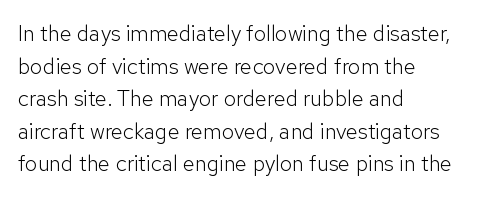
Rows of type keep a routine distance in the vertical direction. The space beneath each line is pristine and unruled. Which margin do the lines hug? The left one — the right edge is uneven. The letterforms sit shoulder to shoulder at normal distance.
